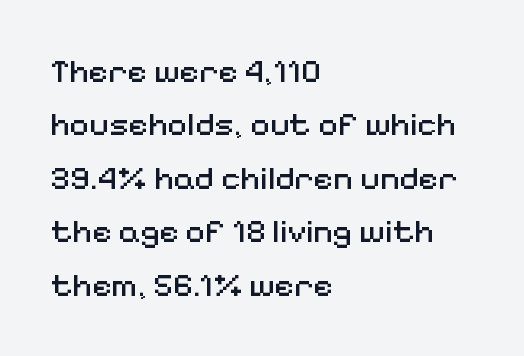
{"serif": "no", "italic": "no", "bold": "no", "weight": "regular", "width": "normal", "stroke_contrast": "medium", "x_height": "medium", "monospaced": "no", "underline": "no", "align": "left", "line_spacing": "normal", "line_spacing_ratio": 1.57, "letter_spacing": "normal", "letter_spacing_em": 0.0, "glyph_px": 34}
